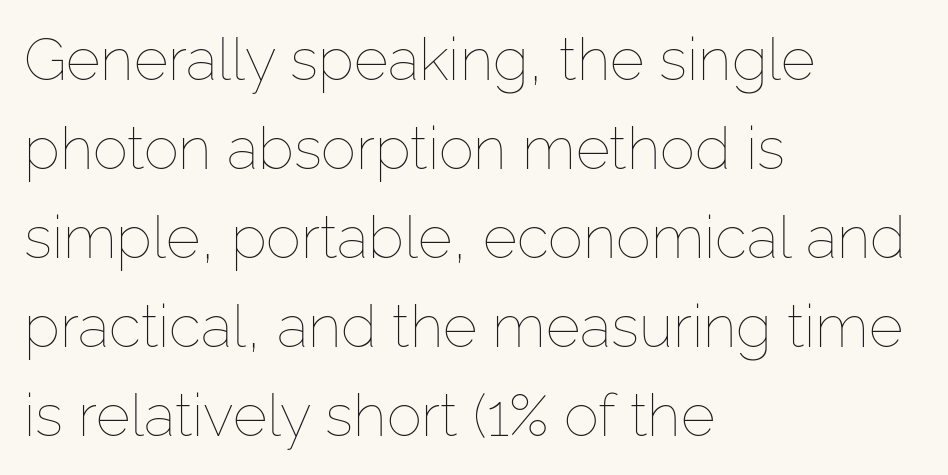
Q: Is the text bold? A: No.
Q: Is the text italic (slanted)? A: No, it is upright.
Q: Is the text underlined? A: No.
Q: How is the paragraph aligned? A: Left-aligned.
Q: Is the spacing between letters normal or unusually wide? A: Normal.
Q: Is the spacing between lines tight, normal or loose? A: Normal.
Q: Width (condensed, normal, or wide)? A: Normal.
Q: Stroke contrast? A: Low.
Q: x-height? A: Medium.
Q: Monospaced? A: No.
